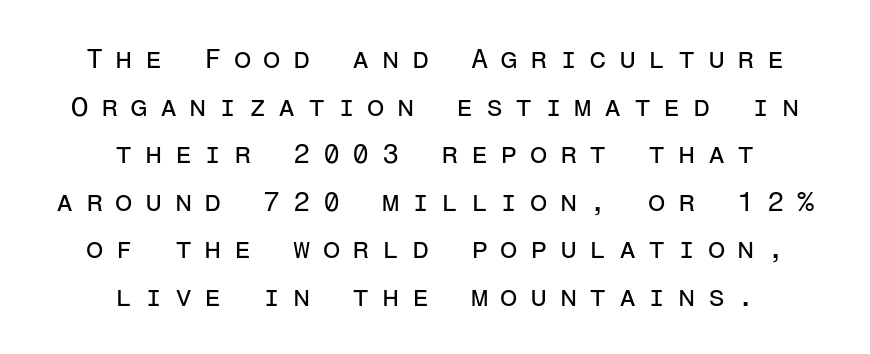
The image shows 28 px regular-weight sans-serif type, upright, monospaced; set centered, normal line spacing (1.7x), unusually wide letter spacing (+0.44 em), not underlined; low stroke contrast and a medium x-height.
